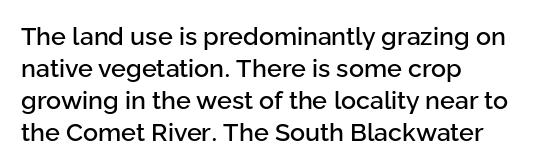
The image shows 25 px text type, upright; set left-aligned, normal line spacing (1.28x), normal letter spacing, not underlined.
